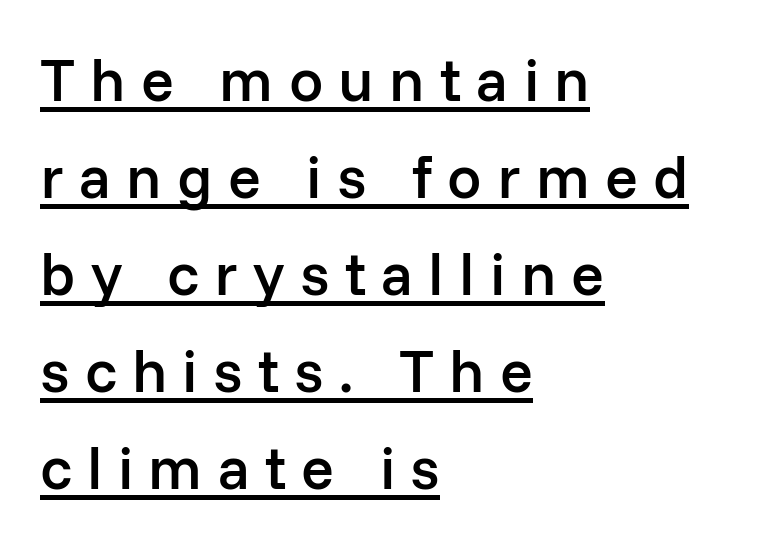
A normal amount of white space separates one row of letters from the next. No italicization has been applied; the sample stays upright. Proportional: the letters do not fall into vertical columns. Typographically, this falls in the sans-serif category.
